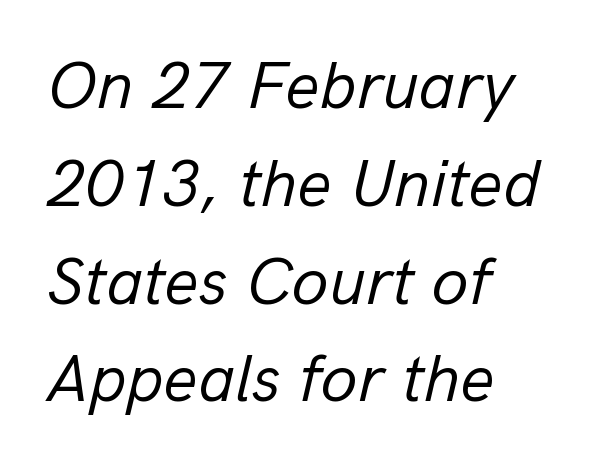
{"italic": "yes", "lean": "right", "slant_degrees": 13, "bold": "no", "weight": "regular", "width": "normal", "stroke_contrast": "low", "x_height": "medium", "monospaced": "no", "underline": "no", "align": "left", "line_spacing": "normal", "line_spacing_ratio": 1.46, "letter_spacing": "normal", "letter_spacing_em": 0.0, "glyph_px": 67}
